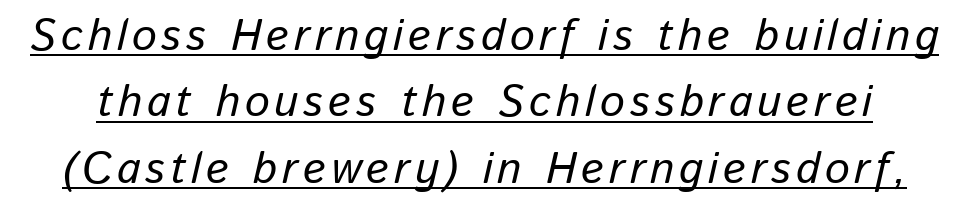
Q: Is the text italic (slanted)? A: Yes, it leans right by about 13 degrees.
Q: Is the text underlined? A: Yes.
Q: Is the spacing between lines tight, normal or loose? A: Normal.
Q: Width (condensed, normal, or wide)? A: Normal.
Q: Stroke contrast? A: Low.
Q: x-height? A: Medium.
Q: Monospaced? A: No.
